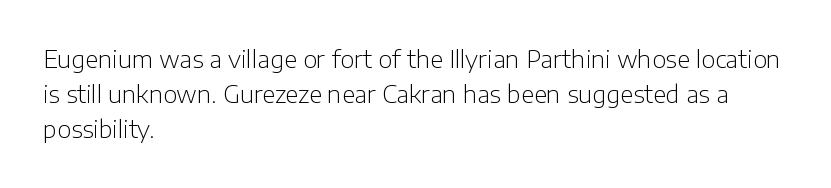
No word sits above an underline. This is the regular roman posture of the typeface. The lines in this sample share a left origin and differ only in where they stop. Successive baselines arrive at the customary interval.
